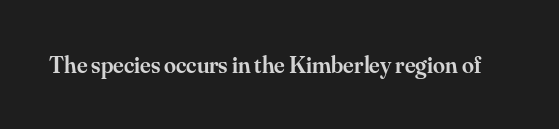
{"italic": "no", "bold": "semi", "underline": "no", "letter_spacing": "normal", "letter_spacing_em": 0.0, "glyph_px": 24}
